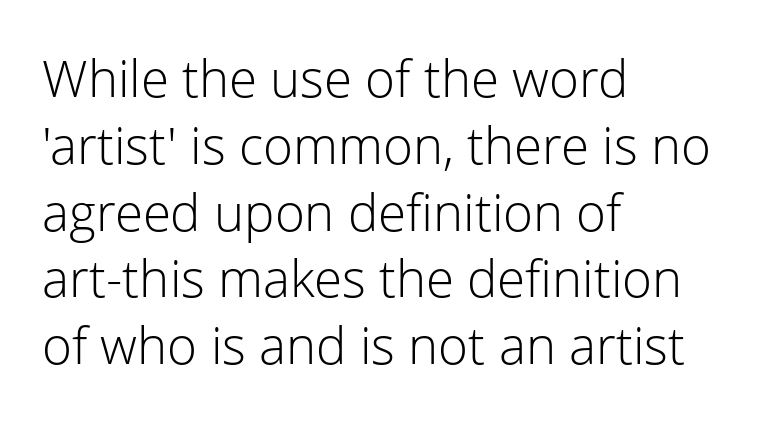
The image shows 51 px light sans-serif type, upright; set left-aligned, normal line spacing (1.31x), normal letter spacing, not underlined; low stroke contrast and a medium x-height.
